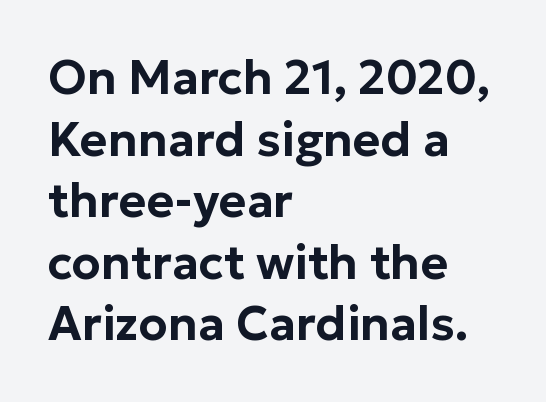
What stands out about the letter spacing? Nothing — it is the standard amount. A typesetter would mark this as roman, not italic. Each line starts at the same left margin while the right side varies. The rendering shows plain stroke endings on the letterforms — a sans-serif design. Here the designer chose a conventional face with non-uniform glyph widths. The zone under the glyphs is completely vacant.
